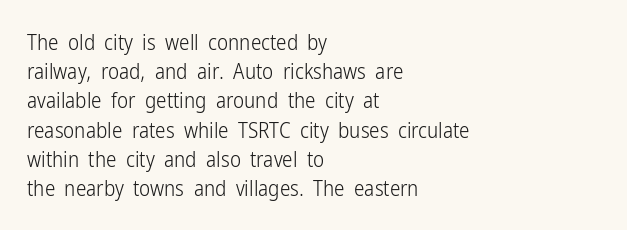
Q: Is the text bold? A: No.
Q: Is the text italic (slanted)? A: No, it is upright.
Q: Is the text underlined? A: No.
Q: How is the paragraph aligned? A: Left-aligned.
Q: Is the spacing between letters normal or unusually wide? A: Normal.
Q: Is the spacing between lines tight, normal or loose? A: Normal.
